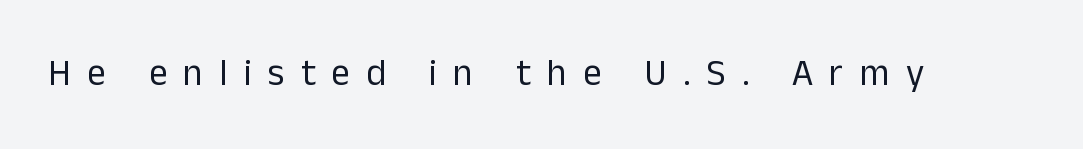
{"serif": "no", "italic": "no", "bold": "no", "weight": "regular", "width": "normal", "stroke_contrast": "low", "x_height": "medium", "monospaced": "no", "underline": "no", "letter_spacing": "wide", "letter_spacing_em": 0.44, "glyph_px": 37}
